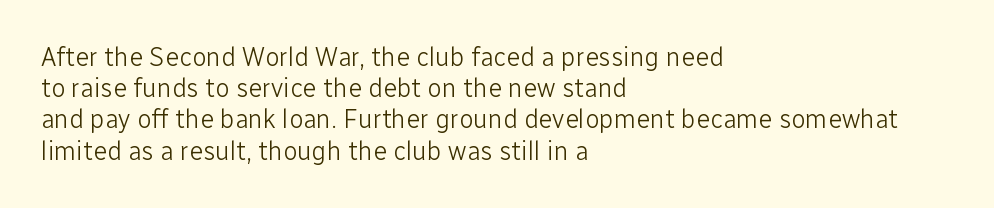
One-word summary of the alignment: left. In terms of letterspacing, this is plain default setting. The words here are not underlined. The characters are drawn with everyday or finer stroke widths. The letters stand straight up with perfectly vertical stems.
